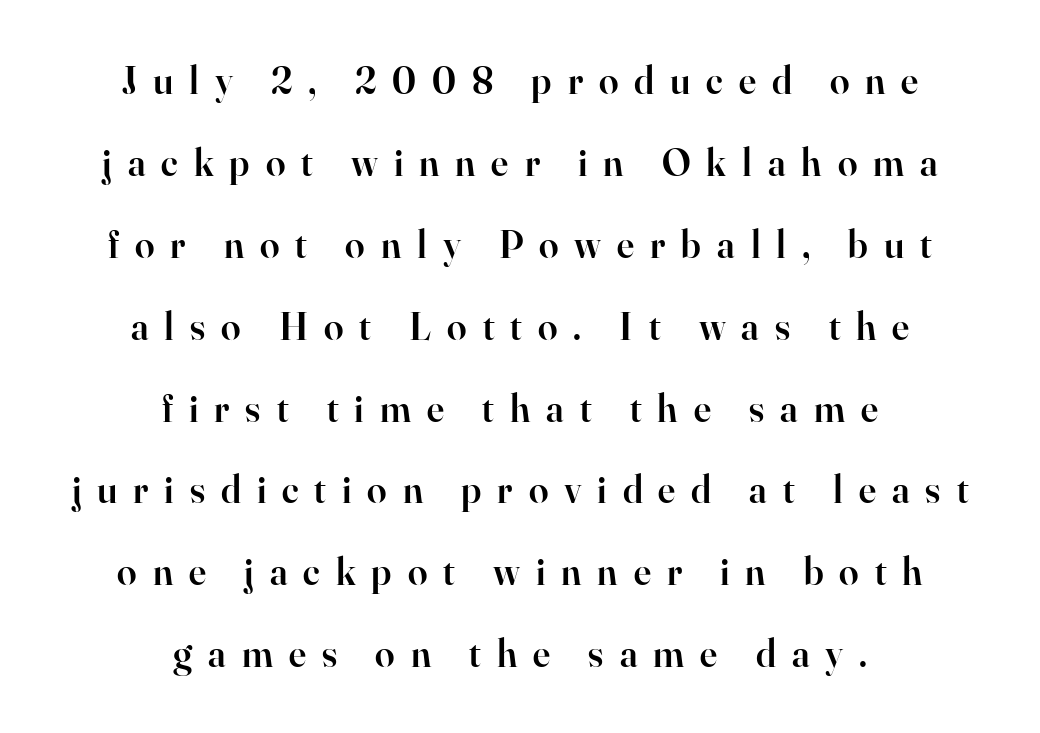
{"serif": "yes", "italic": "no", "bold": "semi", "weight": "semibold", "width": "normal", "stroke_contrast": "high", "x_height": "small", "monospaced": "no", "underline": "no", "align": "center", "line_spacing": "loose", "line_spacing_ratio": 2.1, "letter_spacing": "wide", "letter_spacing_em": 0.41, "glyph_px": 39}
